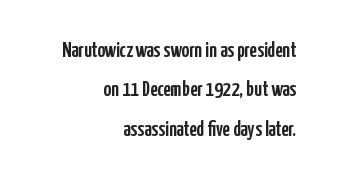
The image shows 21 px text type, upright; set right-aligned, line spacing 1.88x, normal letter spacing, not underlined.
